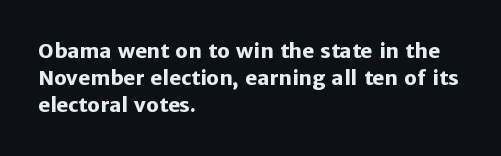
The image shows 20 px bold type, upright; set left-aligned, normal line spacing (1.35x), normal letter spacing, not underlined.
